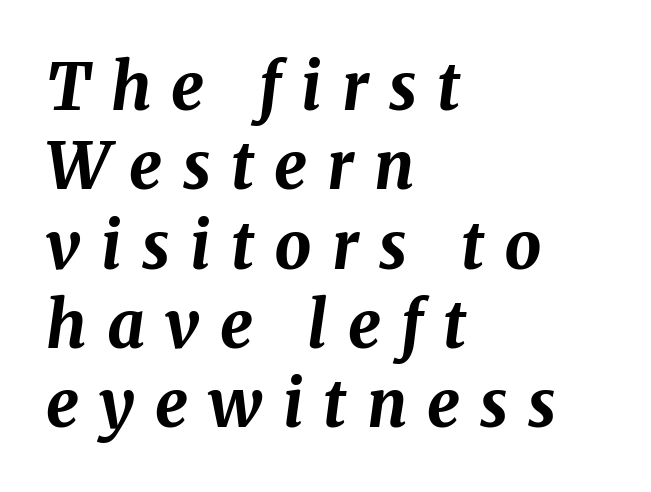
The image shows 65 px bold type, italic (leaning right); set left-aligned, line spacing 1.22x, unusually wide letter spacing (+0.31 em), not underlined; medium stroke contrast and a medium x-height.
